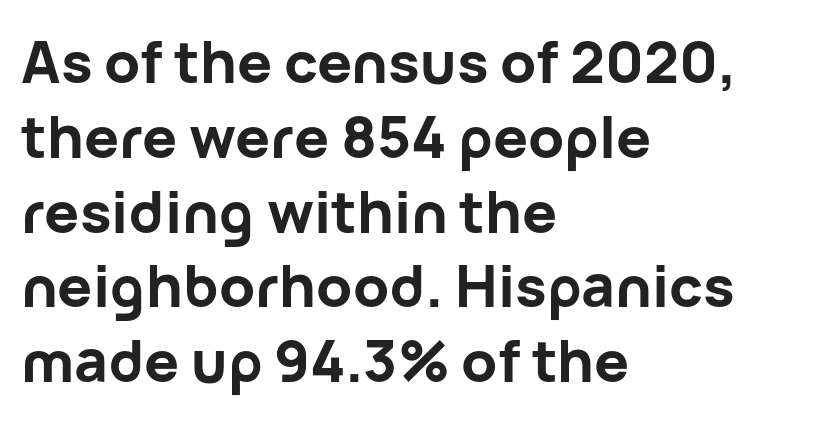
{"serif": "no", "italic": "no", "bold": "yes", "weight": "bold", "width": "normal", "stroke_contrast": "low", "x_height": "medium", "monospaced": "no", "underline": "no", "align": "left", "line_spacing": "normal", "line_spacing_ratio": 1.29, "letter_spacing": "normal", "letter_spacing_em": 0.0, "glyph_px": 58}
